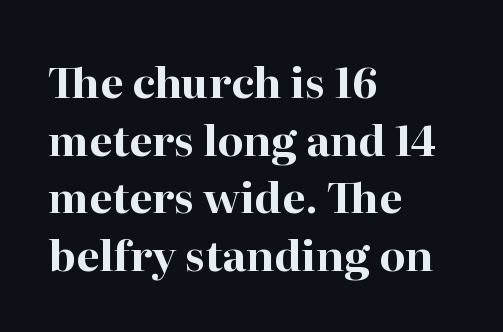
Q: Is the text bold? A: Yes.
Q: Is the text italic (slanted)? A: No, it is upright.
Q: Is the typeface a serif or a sans-serif typeface? A: Serif.
Q: Is the text underlined? A: No.
Q: How is the paragraph aligned? A: Left-aligned.
Q: Is the spacing between letters normal or unusually wide? A: Normal.
Q: Is the spacing between lines tight, normal or loose? A: Normal.
Q: Width (condensed, normal, or wide)? A: Normal.
Q: Stroke contrast? A: High.
Q: x-height? A: Medium.
Q: Monospaced? A: No.
